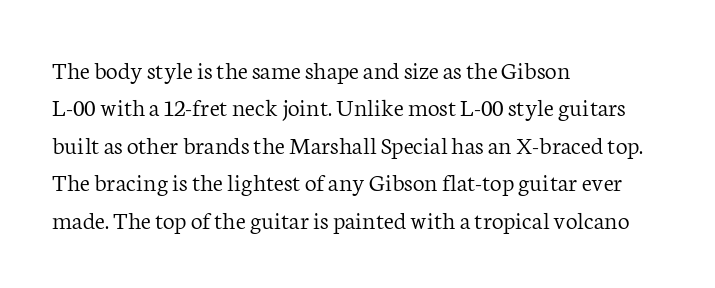
The image shows 26 px text type, upright; set left-aligned, normal line spacing (1.44x), normal letter spacing, not underlined.
